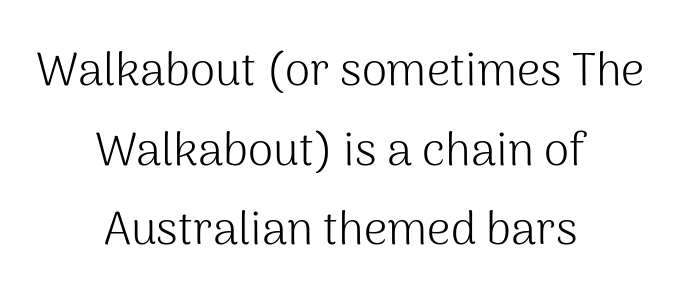
Is this a fixed-width face? No — the glyphs have proportional, varying widths. Casual observation: everything's sitting right in the middle. Rule under the text: the space is simply empty. The horizontal fit of the characters is conventional and even.
